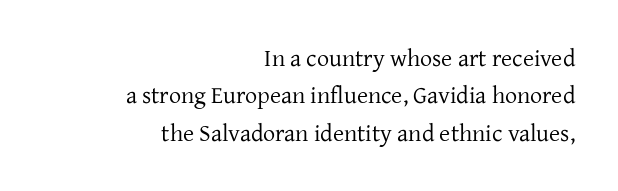
The image shows 24 px text type, upright; set right-aligned, normal line spacing (1.56x), normal letter spacing, not underlined.
